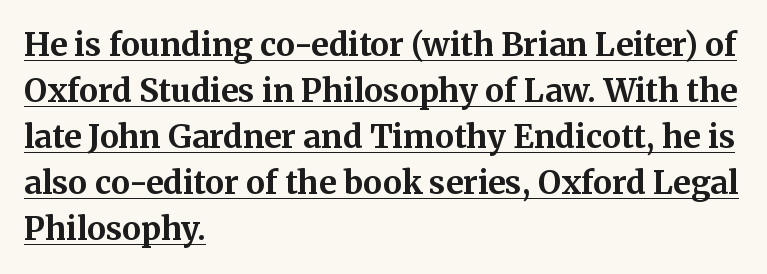
Q: Is the text bold? A: Yes.
Q: Is the text italic (slanted)? A: No, it is upright.
Q: Is the typeface a serif or a sans-serif typeface? A: Serif.
Q: Is the text underlined? A: Yes.
Q: How is the paragraph aligned? A: Left-aligned.
Q: Is the spacing between letters normal or unusually wide? A: Normal.
Q: Is the spacing between lines tight, normal or loose? A: Normal.
Q: Width (condensed, normal, or wide)? A: Normal.
Q: Stroke contrast? A: Medium.
Q: x-height? A: Medium.
Q: Monospaced? A: No.
